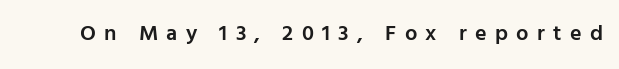
Q: Is the text bold? A: Semi-bold.
Q: Is the text italic (slanted)? A: No, it is upright.
Q: Is the text underlined? A: No.
Q: Is the spacing between letters normal or unusually wide? A: Unusually wide.
